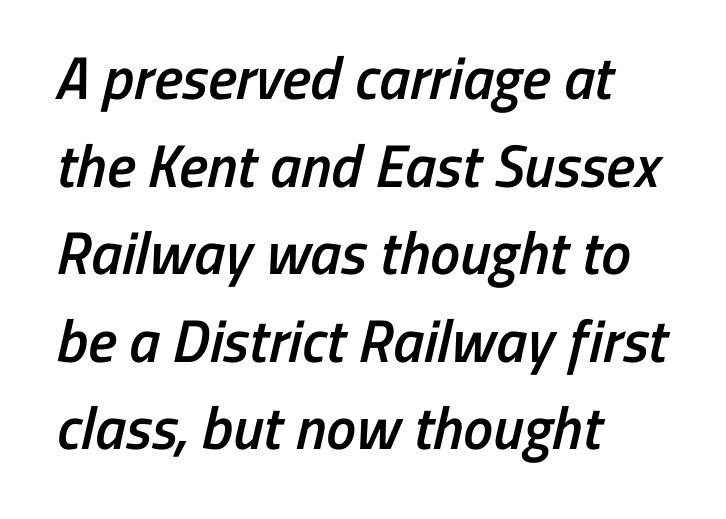
Every row of glyphs begins at an identical x-position on the left. The rows are spaced the way most documents space them. Character widths vary here, with narrow letters taking less room than wide ones. These words are printed semibold, heavier than regular yet not bold.
